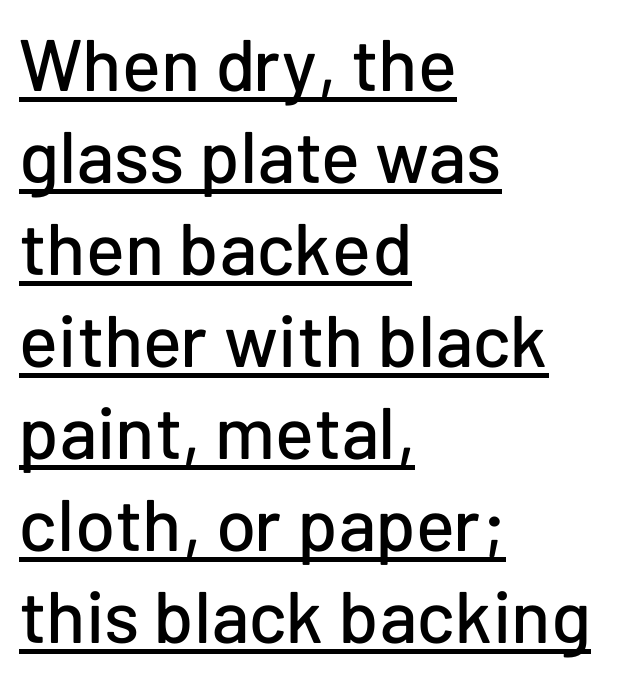
Q: Is the text italic (slanted)? A: No, it is upright.
Q: Is the typeface a serif or a sans-serif typeface? A: Sans-serif.
Q: Is the text underlined? A: Yes.
Q: How is the paragraph aligned? A: Left-aligned.
Q: Is the spacing between letters normal or unusually wide? A: Normal.
Q: Is the spacing between lines tight, normal or loose? A: Normal.
Q: Width (condensed, normal, or wide)? A: Normal.
Q: Stroke contrast? A: Low.
Q: x-height? A: Medium.
Q: Monospaced? A: No.
